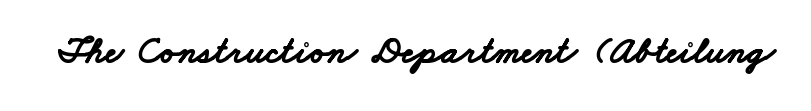
Q: Is the text bold? A: Yes.
Q: Is the typeface a serif or a sans-serif typeface? A: Sans-serif.
Q: Is the text underlined? A: No.
Q: Is the spacing between letters normal or unusually wide? A: Normal.
Q: Width (condensed, normal, or wide)? A: Wide.
Q: Stroke contrast? A: Low.
Q: x-height? A: Small.
Q: Monospaced? A: No.
